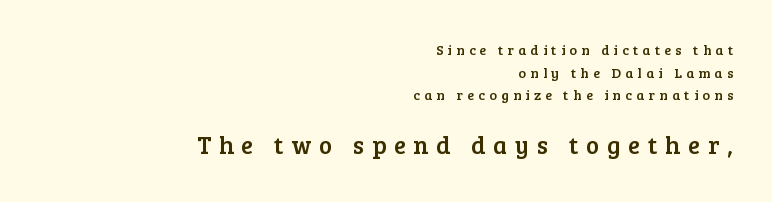
Q: Is the text italic (slanted)? A: No, it is upright.
Q: Is the text underlined? A: No.
Q: How is the paragraph aligned? A: Right-aligned.
Q: Is the spacing between letters normal or unusually wide? A: Unusually wide.
Q: Is the spacing between lines tight, normal or loose? A: Normal.
Q: Which block of text is set in a larger size, the first (top) or the second (bottom)? A: The second (bottom) one.
